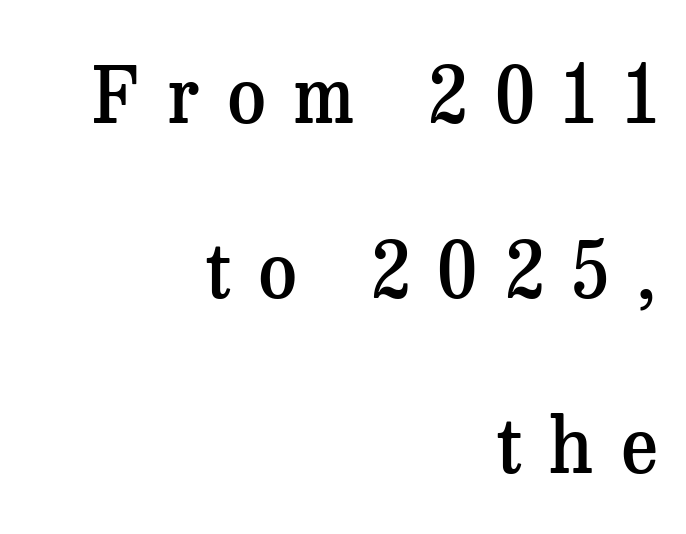
{"serif": "yes", "italic": "no", "bold": "semi", "weight": "semibold", "width": "normal", "stroke_contrast": "medium", "x_height": "medium", "monospaced": "no", "underline": "no", "align": "right", "line_spacing": "loose", "line_spacing_ratio": 2.3, "letter_spacing": "wide", "letter_spacing_em": 0.36, "glyph_px": 76}
